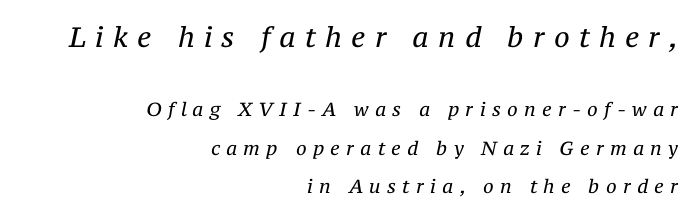
Q: Is the text bold? A: No.
Q: Is the text italic (slanted)? A: Yes, it leans right by about 12 degrees.
Q: Is the typeface a serif or a sans-serif typeface? A: Serif.
Q: Is the text underlined? A: No.
Q: How is the paragraph aligned? A: Right-aligned.
Q: Is the spacing between letters normal or unusually wide? A: Unusually wide.
Q: Is the spacing between lines tight, normal or loose? A: Loose.
Q: Which block of text is set in a larger size, the first (top) or the second (bottom)? A: The first (top) one.
Q: Width (condensed, normal, or wide)? A: Normal.
Q: Stroke contrast? A: Medium.
Q: x-height? A: Medium.
Q: Monospaced? A: No.
